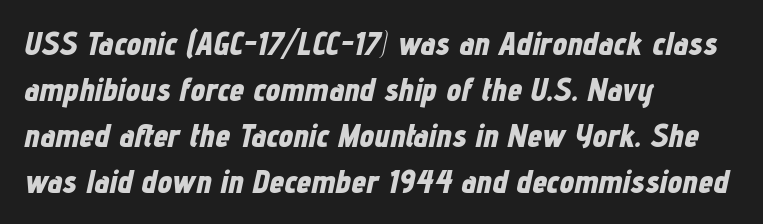
{"italic": "yes", "lean": "right", "slant_degrees": 12, "bold": "yes", "weight": "bold", "width": "condensed", "stroke_contrast": "low", "x_height": "medium", "monospaced": "no", "underline": "no", "align": "left", "line_spacing": "normal", "line_spacing_ratio": 1.39, "letter_spacing": "normal", "letter_spacing_em": 0.0, "glyph_px": 33}
